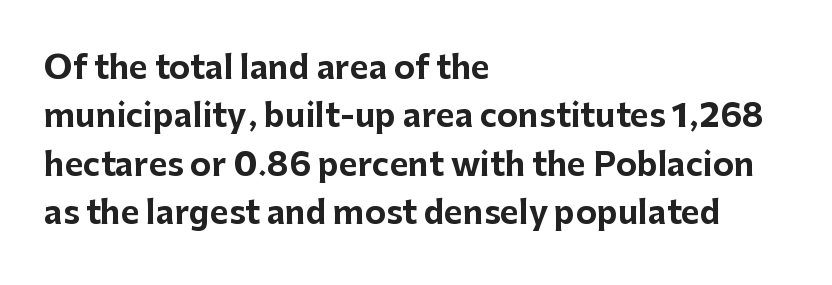
Q: Is the text bold? A: Yes.
Q: Is the text italic (slanted)? A: No, it is upright.
Q: Is the typeface a serif or a sans-serif typeface? A: Sans-serif.
Q: Is the text underlined? A: No.
Q: How is the paragraph aligned? A: Left-aligned.
Q: Is the spacing between letters normal or unusually wide? A: Normal.
Q: Is the spacing between lines tight, normal or loose? A: Normal.
Q: Width (condensed, normal, or wide)? A: Normal.
Q: Stroke contrast? A: Low.
Q: x-height? A: Medium.
Q: Monospaced? A: No.
